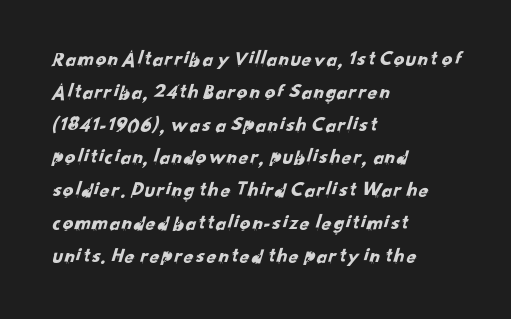
Characters follow at the spacing the type designer built in. Is the block centered? No — it sits flush against the left margin. No word sits above an underline. A typesetter would call this leading conventional body-copy spacing.
